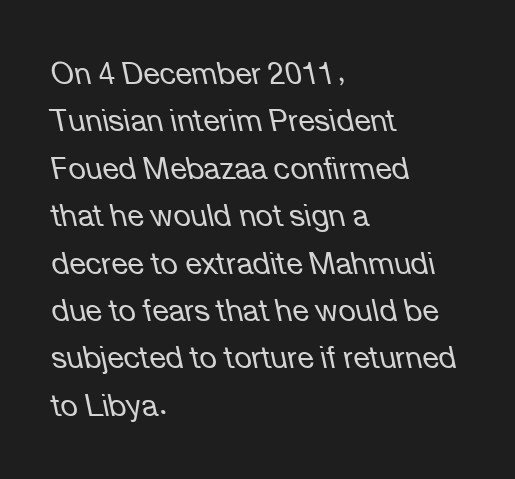
Horizontal bands of white between lines are of average thickness. Heaviness? Minimal to ordinary, like unemphasized prose. The passage shown is typed in a proportional face where columns would drift. Every row of glyphs begins at an identical x-position on the left. It's the slanting kind of type. A clean baseline with only descenders dipping below it.
